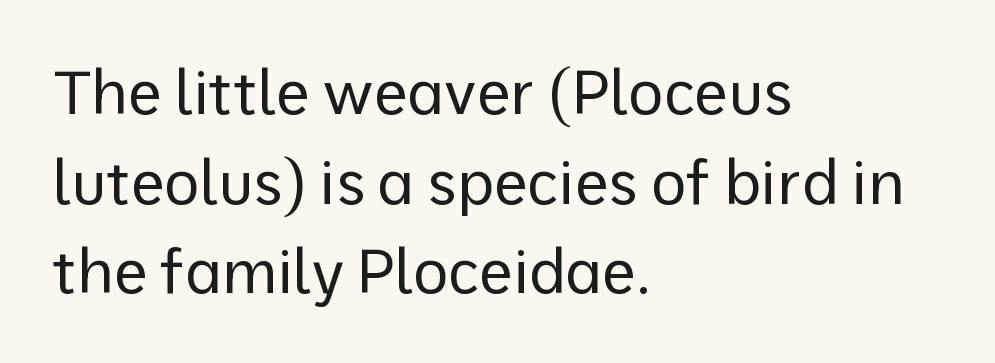
The image shows 61 px regular-weight sans-serif type, upright; set left-aligned, normal line spacing (1.47x), normal letter spacing, not underlined; low stroke contrast and a medium x-height.
